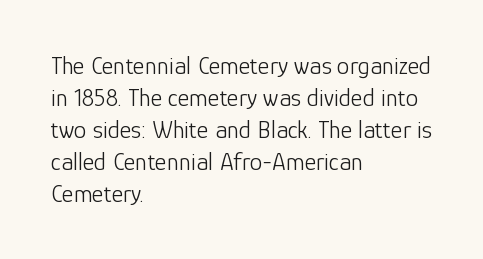
Glance below the letters and you will spot only blank space. The weight tops out at a normal text grade. Teacher's note: observe the even left margin — that is flush-left alignment. Interline gaps are of average width in this sample. In terms of posture, this sample is upright.
